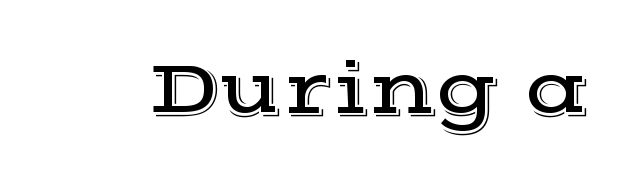
Spacing verdict: proportional, widths tailored to each character. Small tapered or slab feet sit at the stroke ends, so this counts as serif. This rendering leaves character spacing at its baseline value. Plain, unruled lines of type. Unlike italic type, these characters show no tilt at all.
